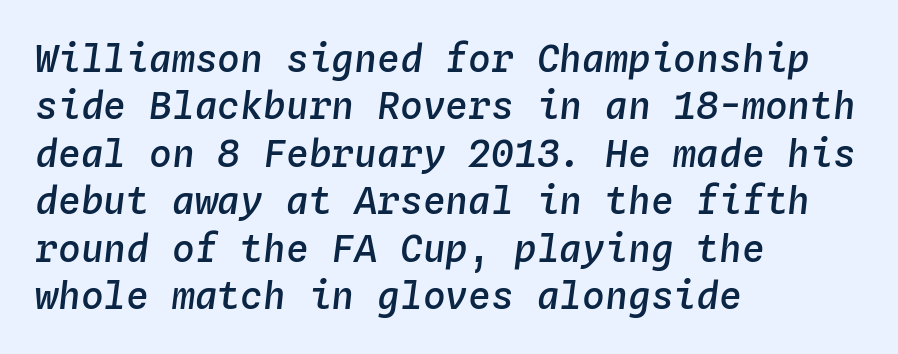
The image shows 38 px semibold type, italic (leaning right), monospaced; set left-aligned, normal line spacing (1.25x), normal letter spacing, not underlined; low stroke contrast and a medium x-height.
